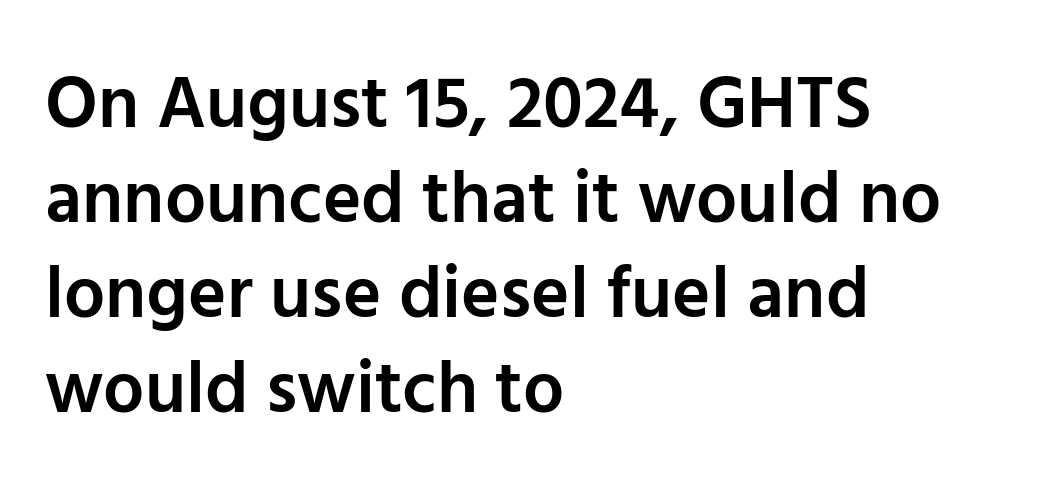
{"serif": "no", "italic": "no", "bold": "semi", "weight": "semibold", "width": "normal", "stroke_contrast": "low", "x_height": "medium", "monospaced": "no", "underline": "no", "align": "left", "line_spacing": "normal", "line_spacing_ratio": 1.3, "letter_spacing": "normal", "letter_spacing_em": 0.0, "glyph_px": 73}
